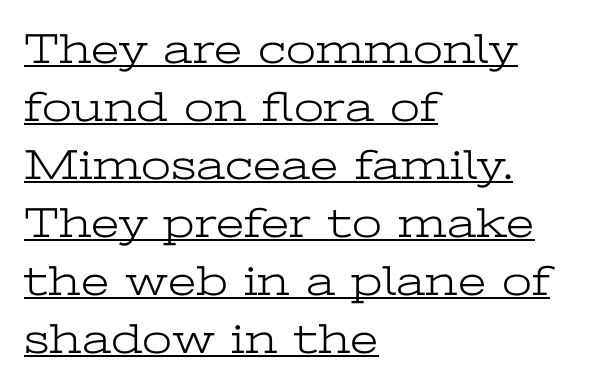
Glance below the letters and you will spot a drawn line. Is there much room between lines? A standard amount, neither cramped nor airy. Inter-character spacing is left at the font's built-in metrics. These lines are set flush left with a ragged right edge. Small tapered or slab feet sit at the stroke ends, so this counts as serif.
